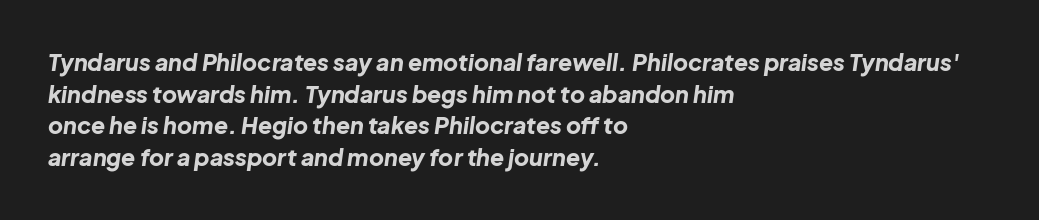
Q: Is the text bold? A: Yes.
Q: Is the text italic (slanted)? A: Yes, it leans right by about 8 degrees.
Q: Is the text underlined? A: No.
Q: How is the paragraph aligned? A: Left-aligned.
Q: Is the spacing between letters normal or unusually wide? A: Normal.
Q: Is the spacing between lines tight, normal or loose? A: Normal.
